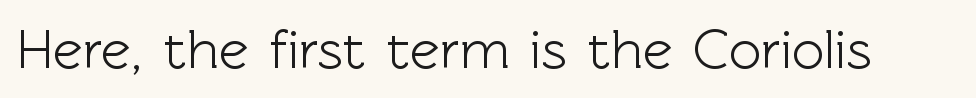
Q: Is the text italic (slanted)? A: No, it is upright.
Q: Is the typeface a serif or a sans-serif typeface? A: Sans-serif.
Q: Is the text underlined? A: No.
Q: Is the spacing between letters normal or unusually wide? A: Normal.
Q: Width (condensed, normal, or wide)? A: Normal.
Q: x-height? A: Medium.
Q: Monospaced? A: No.
